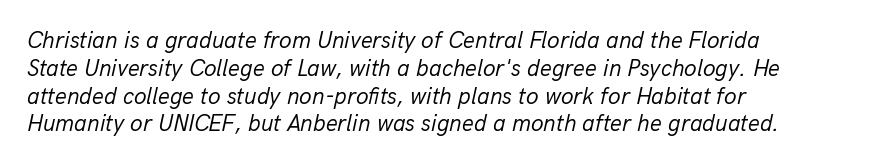
{"italic": "yes", "lean": "right", "slant_degrees": 13, "bold": "no", "underline": "no", "align": "left", "line_spacing_ratio": 1.21, "letter_spacing": "normal", "letter_spacing_em": 0.0, "glyph_px": 23}
